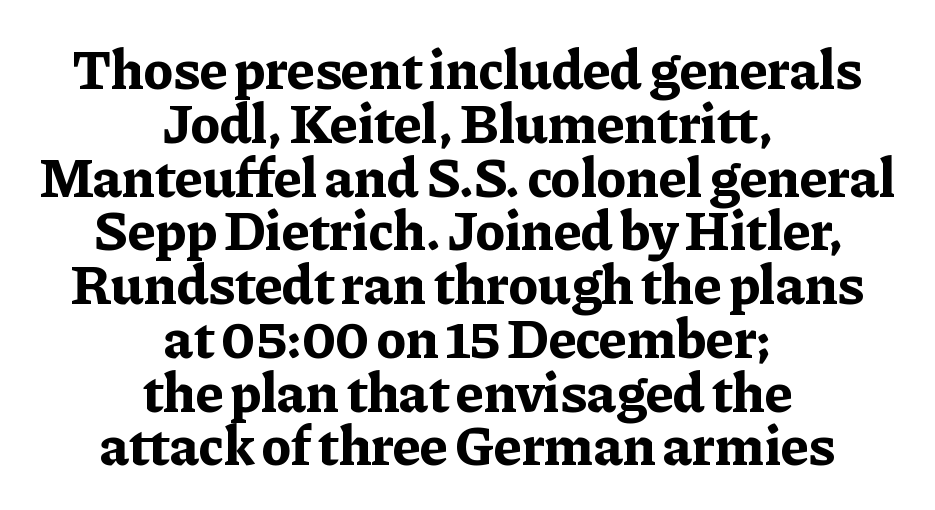
Q: Is the text bold? A: Yes.
Q: Is the text italic (slanted)? A: No, it is upright.
Q: Is the typeface a serif or a sans-serif typeface? A: Serif.
Q: Is the text underlined? A: No.
Q: How is the paragraph aligned? A: Centered.
Q: Is the spacing between letters normal or unusually wide? A: Normal.
Q: Is the spacing between lines tight, normal or loose? A: Tight.
Q: Width (condensed, normal, or wide)? A: Normal.
Q: Stroke contrast? A: Low.
Q: x-height? A: Medium.
Q: Monospaced? A: No.
